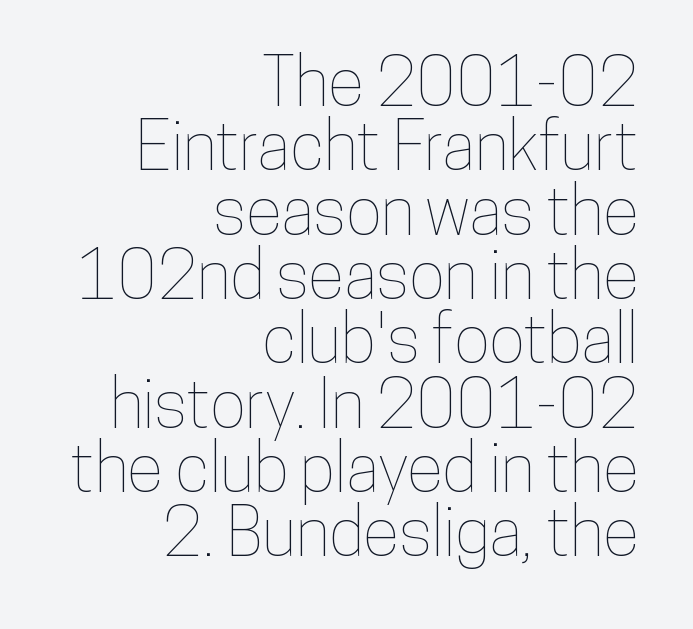
Q: Is the text italic (slanted)? A: No, it is upright.
Q: Is the text underlined? A: No.
Q: How is the paragraph aligned? A: Right-aligned.
Q: Is the spacing between letters normal or unusually wide? A: Normal.
Q: Is the spacing between lines tight, normal or loose? A: Tight.
Q: Width (condensed, normal, or wide)? A: Condensed.
Q: Stroke contrast? A: Low.
Q: x-height? A: Medium.
Q: Monospaced? A: No.
